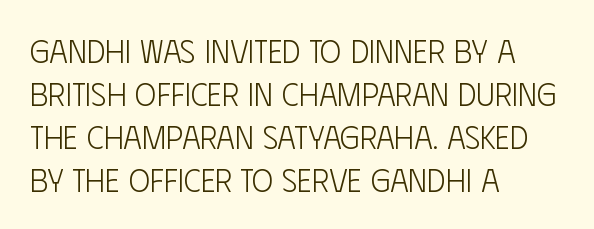
{"serif": "no", "italic": "no", "bold": "no", "weight": "light", "width": "condensed", "stroke_contrast": "low", "x_height": "large", "monospaced": "no", "underline": "no", "align": "left", "line_spacing": "normal", "line_spacing_ratio": 1.34, "letter_spacing": "normal", "letter_spacing_em": 0.0, "glyph_px": 32}
